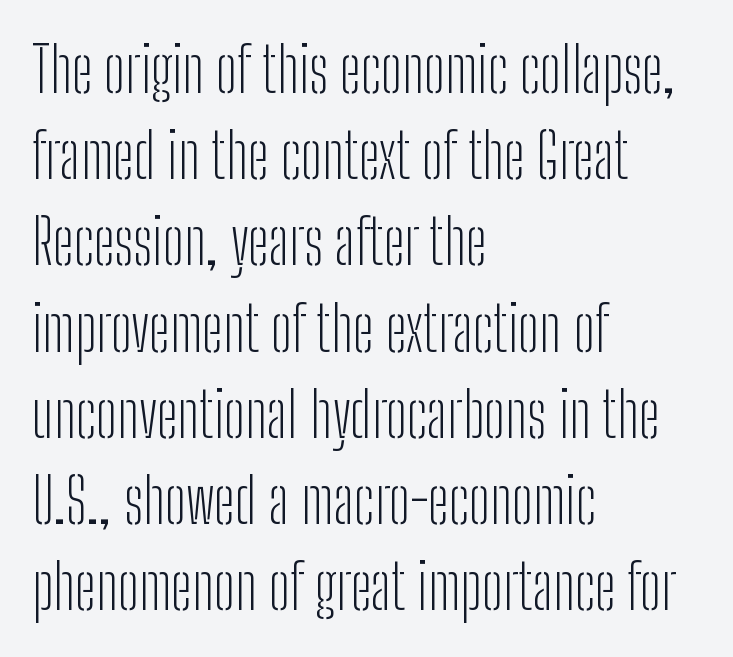
The passage is arranged the way most books set body copy — flush left. Plain, unruled lines of type. This sample uses a sans-serif face. The typeface has the unassuming heft of standard copy or less. Italic? Not at all — the glyphs are vertical. This sample has the flowing, uneven cadence of proportional lettering.
